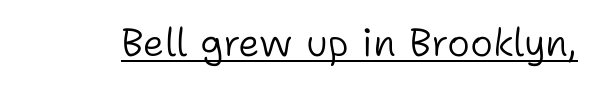
The image shows 39 px light sans-serif type, upright; set normal letter spacing, underlined; low stroke contrast and a medium x-height.
